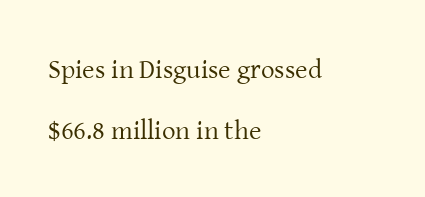
The image shows 27 px text type, upright; set left-aligned, loose line spacing (2.25x), normal letter spacing, not underlined.
